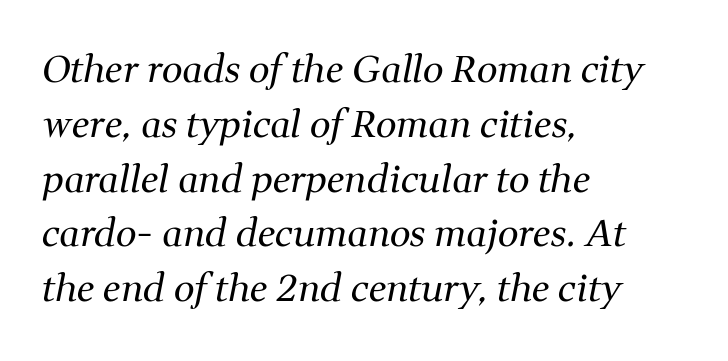
{"serif": "yes", "italic": "yes", "lean": "right", "slant_degrees": 11, "bold": "no", "weight": "regular", "width": "normal", "stroke_contrast": "medium", "x_height": "medium", "monospaced": "no", "underline": "no", "align": "left", "line_spacing": "normal", "line_spacing_ratio": 1.48, "letter_spacing": "normal", "letter_spacing_em": 0.0, "glyph_px": 37}
